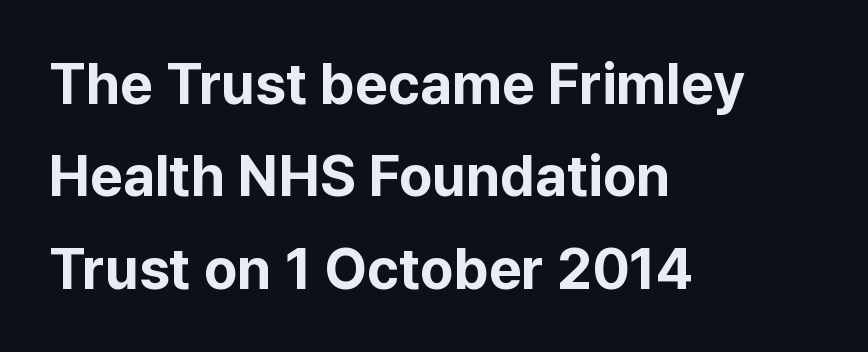
Characters follow at the spacing the type designer built in. Typographic density is high because the face is bold. The text block is weighted toward the left margin, trailing off unevenly rightward. Proportional: the letters do not fall into vertical columns.
